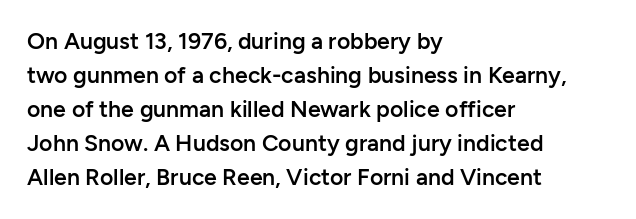
The image shows 23 px text type, upright; set left-aligned, normal line spacing (1.48x), normal letter spacing, not underlined.
